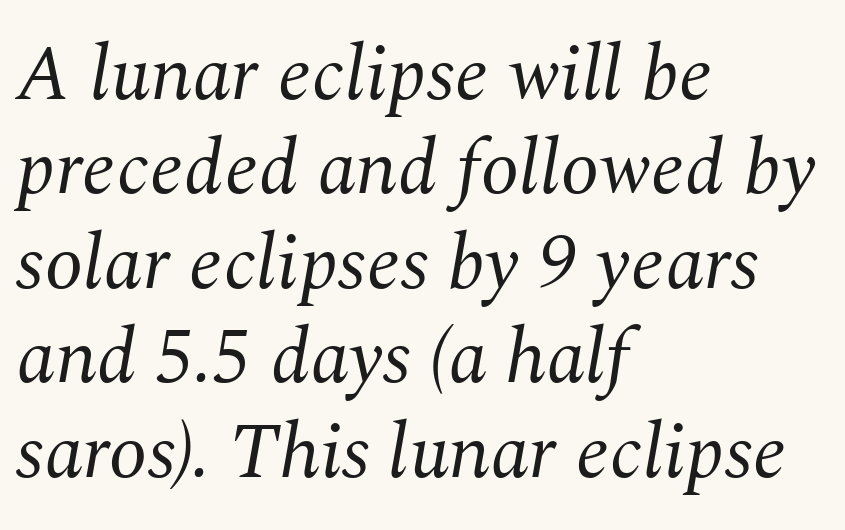
The letterforms sit shoulder to shoulder at normal distance. Nobody drew a line under any word here. Note the varied advance widths — an 'i' is clearly narrower than an 'm'. The text carries the slant typical of an italic or oblique font.
